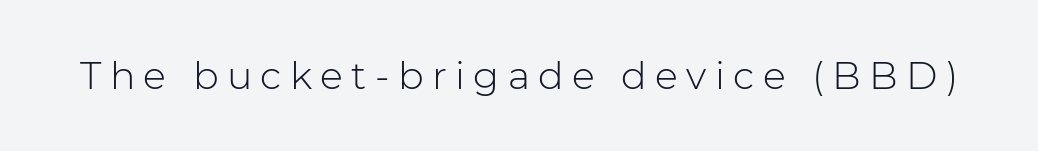
{"serif": "no", "italic": "no", "bold": "no", "weight": "light", "width": "normal", "stroke_contrast": "low", "x_height": "medium", "monospaced": "no", "underline": "no", "letter_spacing": "wide", "letter_spacing_em": 0.22, "glyph_px": 38}
